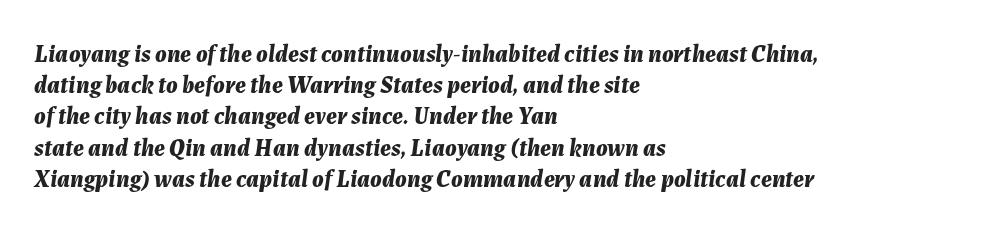
Q: Is the text bold? A: Yes.
Q: Is the text italic (slanted)? A: Yes, it leans right by about 7 degrees.
Q: Is the text underlined? A: No.
Q: How is the paragraph aligned? A: Left-aligned.
Q: Is the spacing between letters normal or unusually wide? A: Normal.
Q: Is the spacing between lines tight, normal or loose? A: Normal.
